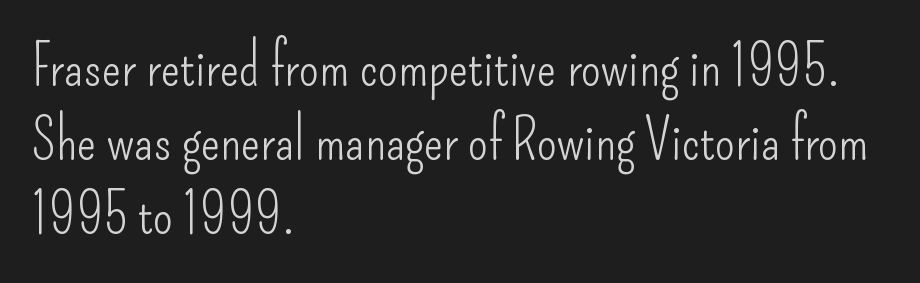
{"serif": "no", "italic": "no", "bold": "no", "weight": "light", "width": "condensed", "stroke_contrast": "low", "x_height": "small", "monospaced": "no", "underline": "no", "align": "left", "line_spacing": "normal", "line_spacing_ratio": 1.3, "letter_spacing": "normal", "letter_spacing_em": 0.0, "glyph_px": 57}
